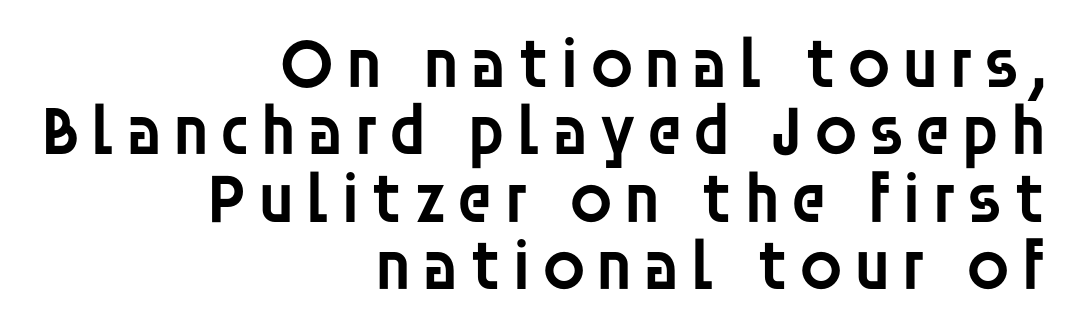
{"serif": "no", "italic": "no", "bold": "semi", "weight": "semibold", "width": "normal", "stroke_contrast": "low", "x_height": "large", "monospaced": "no", "underline": "no", "align": "right", "line_spacing": "tight", "line_spacing_ratio": 0.95, "glyph_px": 71}
